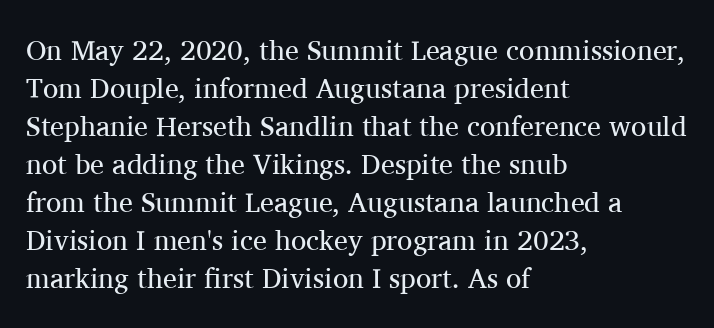
{"serif": "yes", "italic": "no", "bold": "no", "weight": "regular", "width": "normal", "stroke_contrast": "medium", "x_height": "medium", "monospaced": "no", "underline": "no", "align": "left", "line_spacing": "normal", "line_spacing_ratio": 1.36, "letter_spacing": "normal", "letter_spacing_em": 0.0, "glyph_px": 28}
